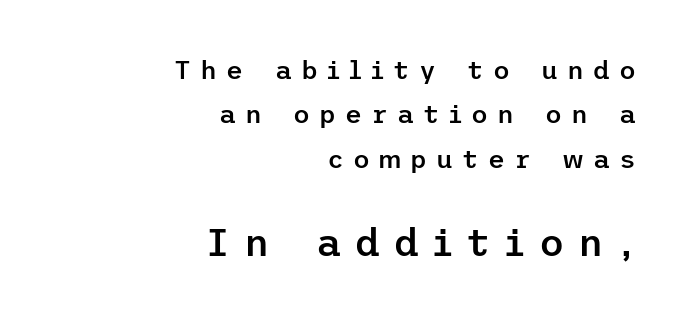
The axis of the letterforms is exactly vertical. The second block has been scaled up relative to the first. Underline: absent. Right-aligned paragraph, ragged on the left.
